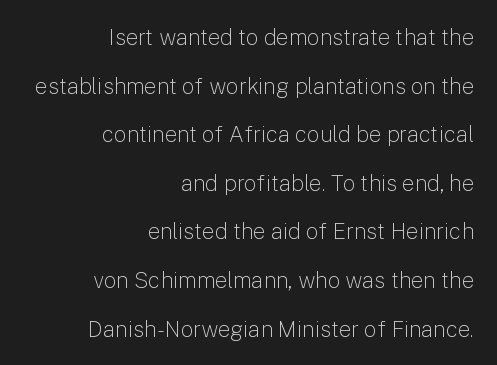
{"italic": "no", "bold": "no", "underline": "no", "align": "right", "line_spacing": "loose", "line_spacing_ratio": 2.21, "letter_spacing": "normal", "letter_spacing_em": 0.0, "glyph_px": 22}
